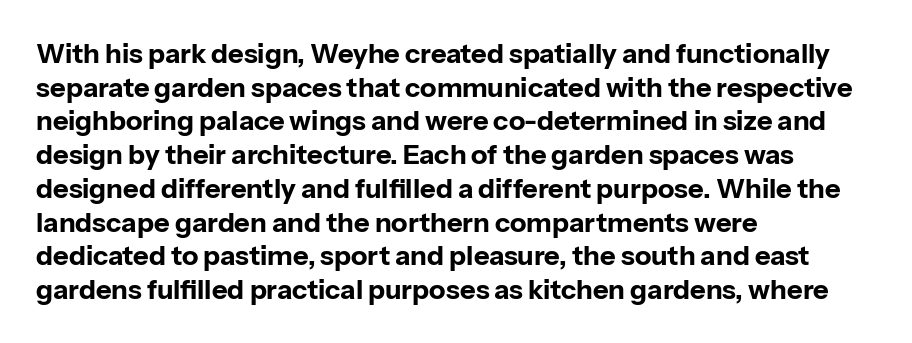
{"italic": "no", "bold": "yes", "underline": "no", "align": "left", "line_spacing": "normal", "line_spacing_ratio": 1.25, "letter_spacing": "normal", "letter_spacing_em": 0.0, "glyph_px": 27}
